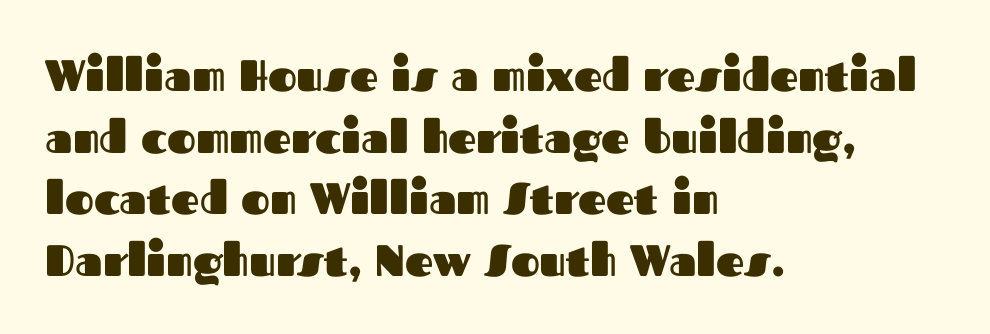
Descenders hang freely into open space. Weight: bold. These lines are rendered in a variable-pitch font. Tall strokes in this sample are plumb rather than angled.
